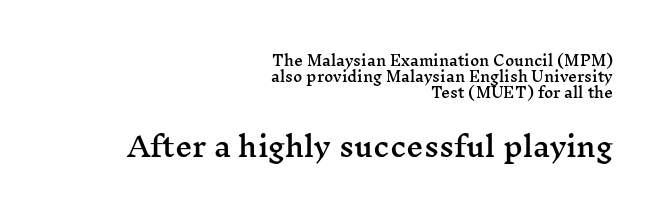
{"italic": "no", "underline": "no", "align": "right", "line_spacing": "tight", "line_spacing_ratio": 1.14, "letter_spacing": "normal", "letter_spacing_em": 0.0, "larger_block": "second", "size_ratio": 1.93, "glyph_px": 27}
